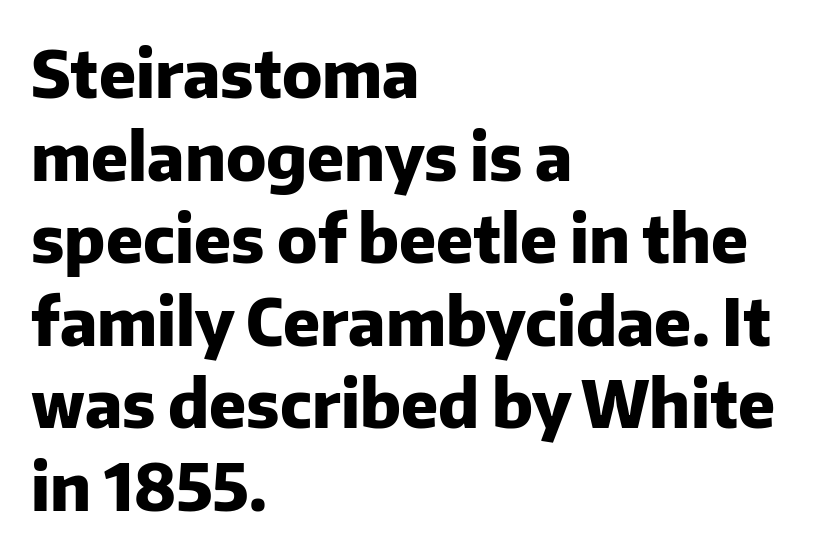
{"serif": "no", "italic": "no", "bold": "yes", "weight": "heavy", "width": "normal", "stroke_contrast": "low", "x_height": "medium", "monospaced": "no", "underline": "no", "align": "left", "line_spacing": "normal", "line_spacing_ratio": 1.27, "letter_spacing": "normal", "letter_spacing_em": 0.0, "glyph_px": 65}
